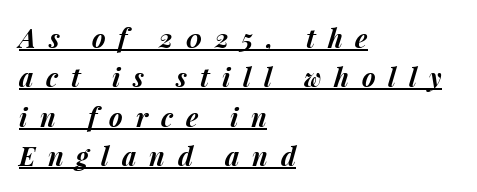
The image shows 26 px bold type, italic (leaning right); set left-aligned, normal line spacing (1.51x), unusually wide letter spacing (+0.49 em), underlined.
